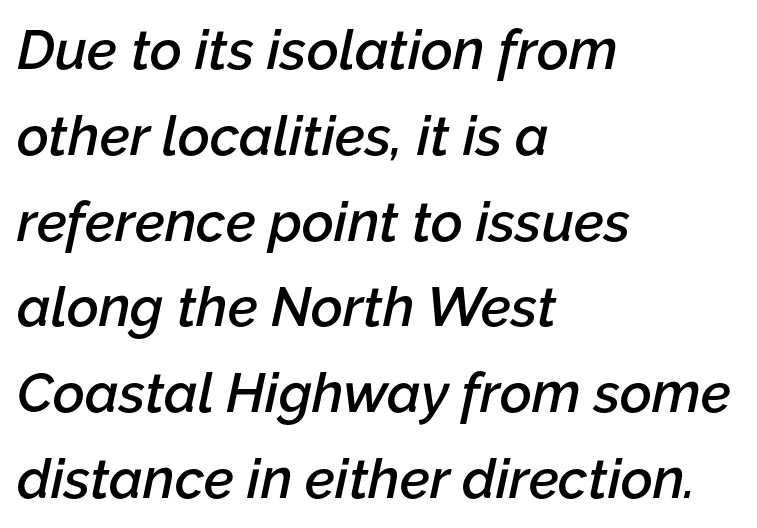
Q: Is the text bold? A: Semi-bold.
Q: Is the text italic (slanted)? A: Yes, it leans right by about 12 degrees.
Q: Is the text underlined? A: No.
Q: How is the paragraph aligned? A: Left-aligned.
Q: Is the spacing between letters normal or unusually wide? A: Normal.
Q: Is the spacing between lines tight, normal or loose? A: Normal.
Q: Width (condensed, normal, or wide)? A: Normal.
Q: Stroke contrast? A: Low.
Q: x-height? A: Medium.
Q: Monospaced? A: No.
